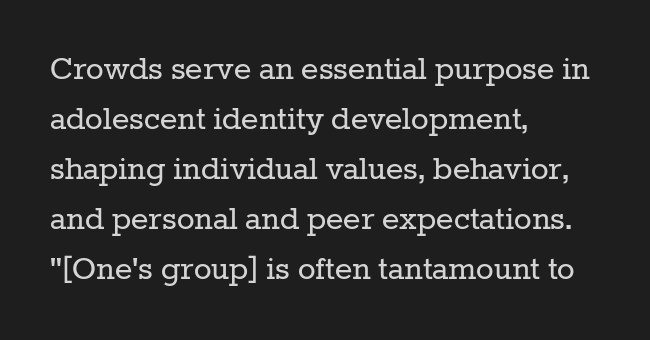
The setting favours the left margin, as ordinary paragraphs usually do. Note the varied advance widths — an 'i' is clearly narrower than an 'm'. Quick note: underline off. A light-to-regular cut is what we see here.
